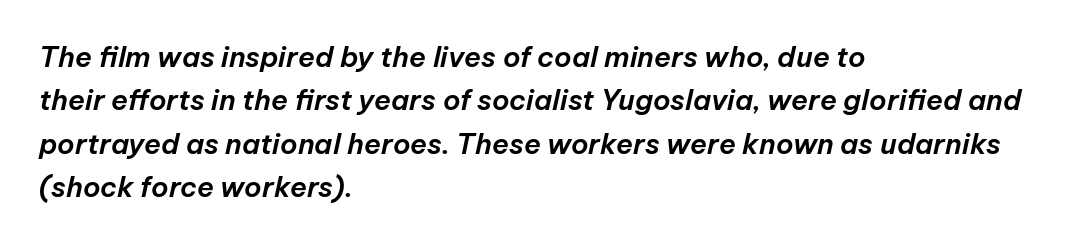
{"italic": "yes", "lean": "right", "slant_degrees": 12, "width": "normal", "stroke_contrast": "low", "x_height": "medium", "monospaced": "no", "underline": "no", "align": "left", "line_spacing": "normal", "line_spacing_ratio": 1.55, "letter_spacing": "normal", "letter_spacing_em": 0.0, "glyph_px": 28}
